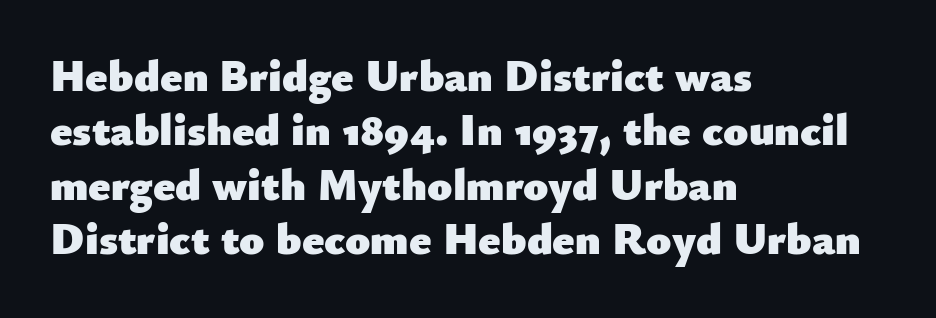
The image shows 45 px heavy sans-serif type, upright; set left-aligned, line spacing 1.21x, normal letter spacing, not underlined; low stroke contrast and a small x-height.
